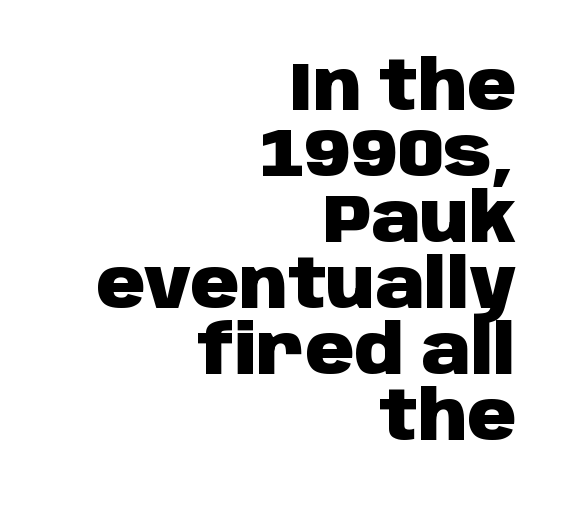
{"serif": "no", "italic": "no", "bold": "yes", "weight": "heavy", "width": "normal", "stroke_contrast": "low", "x_height": "large", "monospaced": "no", "underline": "no", "align": "right", "line_spacing": "tight", "line_spacing_ratio": 0.97, "letter_spacing": "normal", "letter_spacing_em": 0.0, "glyph_px": 68}
